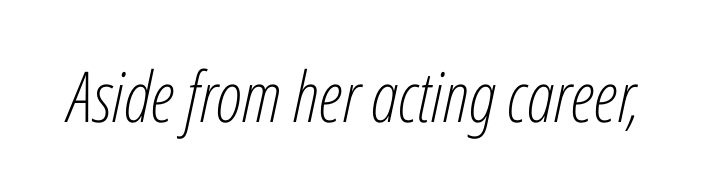
The image shows 70 px light, condensed type, italic (leaning right); set normal letter spacing, not underlined; low stroke contrast and a medium x-height.
